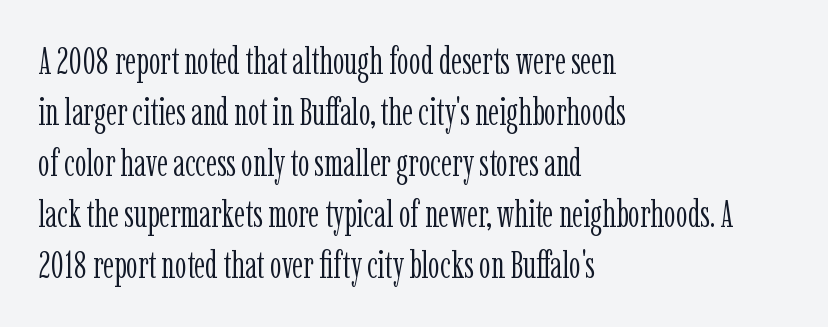
You could not count columns in this text — the font is proportionally spaced. Left-aligned paragraph, ragged on the right. The strokes are not fattened; the text isn't bold. Every stem runs plumb, perpendicular to the baseline. Quick note: underline off. Observe the ordinary spacing: letters are neighbours, not strangers.
